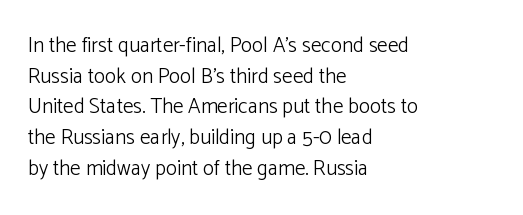
The strip under each line holds only bare page. The lines in this sample share a left origin and differ only in where they stop. The block of text has a typical density, with ordinary space between rows. A typesetter would call this zero additional tracking. Each stroke keeps to a modest, everyday thickness or less. Style check: upright.
